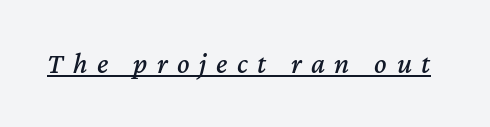
{"italic": "yes", "lean": "right", "slant_degrees": 12, "width": "normal", "stroke_contrast": "medium", "x_height": "medium", "monospaced": "no", "underline": "yes", "letter_spacing": "wide", "letter_spacing_em": 0.33, "glyph_px": 29}
